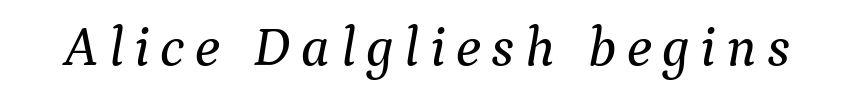
{"serif": "yes", "italic": "yes", "lean": "right", "slant_degrees": 9, "width": "normal", "stroke_contrast": "medium", "x_height": "medium", "monospaced": "no", "underline": "no", "glyph_px": 56}
